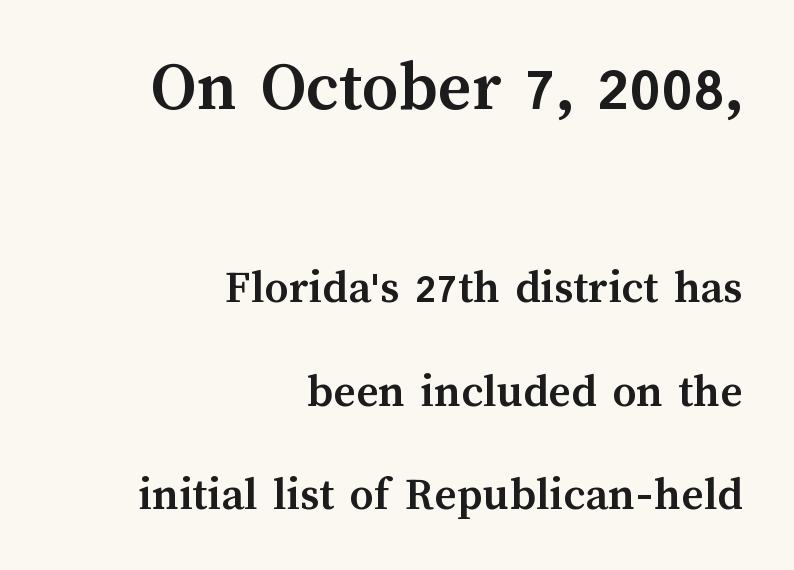
Q: Is the text bold? A: Yes.
Q: Is the text italic (slanted)? A: No, it is upright.
Q: Is the text underlined? A: No.
Q: How is the paragraph aligned? A: Right-aligned.
Q: Is the spacing between letters normal or unusually wide? A: Normal.
Q: Is the spacing between lines tight, normal or loose? A: Loose.
Q: Which block of text is set in a larger size, the first (top) or the second (bottom)? A: The first (top) one.
Q: Width (condensed, normal, or wide)? A: Normal.
Q: Stroke contrast? A: Medium.
Q: x-height? A: Medium.
Q: Monospaced? A: No.
